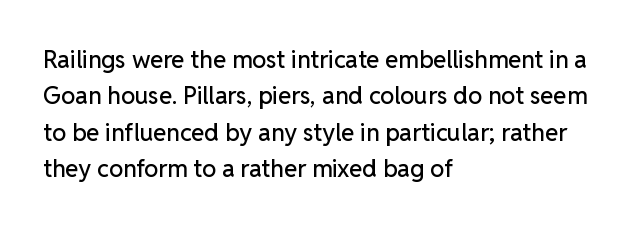
A normal amount of white space separates one row of letters from the next. Is there any slant? The stems are plumb. Nobody touched the tracking dial on this one. Quick note: underline off.
